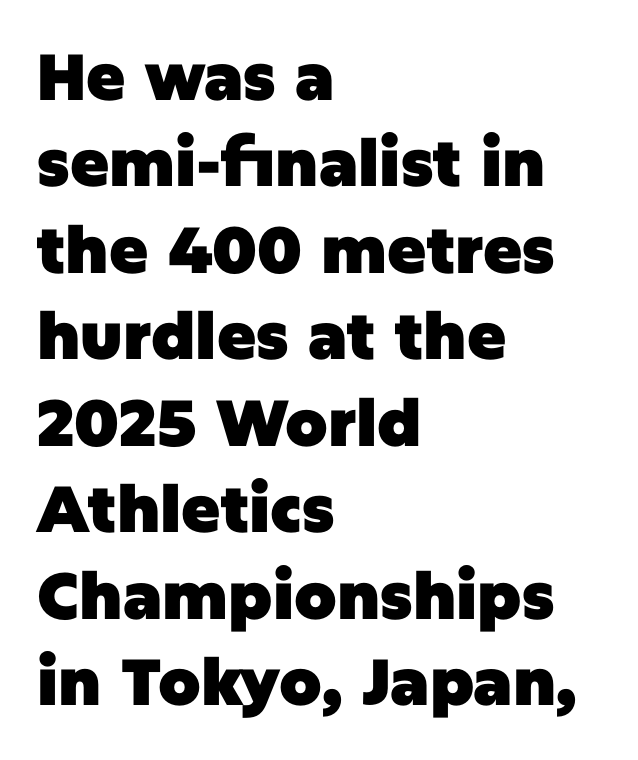
Q: Is the text bold? A: Yes.
Q: Is the text italic (slanted)? A: No, it is upright.
Q: Is the typeface a serif or a sans-serif typeface? A: Sans-serif.
Q: Is the text underlined? A: No.
Q: How is the paragraph aligned? A: Left-aligned.
Q: Is the spacing between letters normal or unusually wide? A: Normal.
Q: Is the spacing between lines tight, normal or loose? A: Normal.
Q: Width (condensed, normal, or wide)? A: Normal.
Q: Stroke contrast? A: Low.
Q: x-height? A: Large.
Q: Monospaced? A: No.
